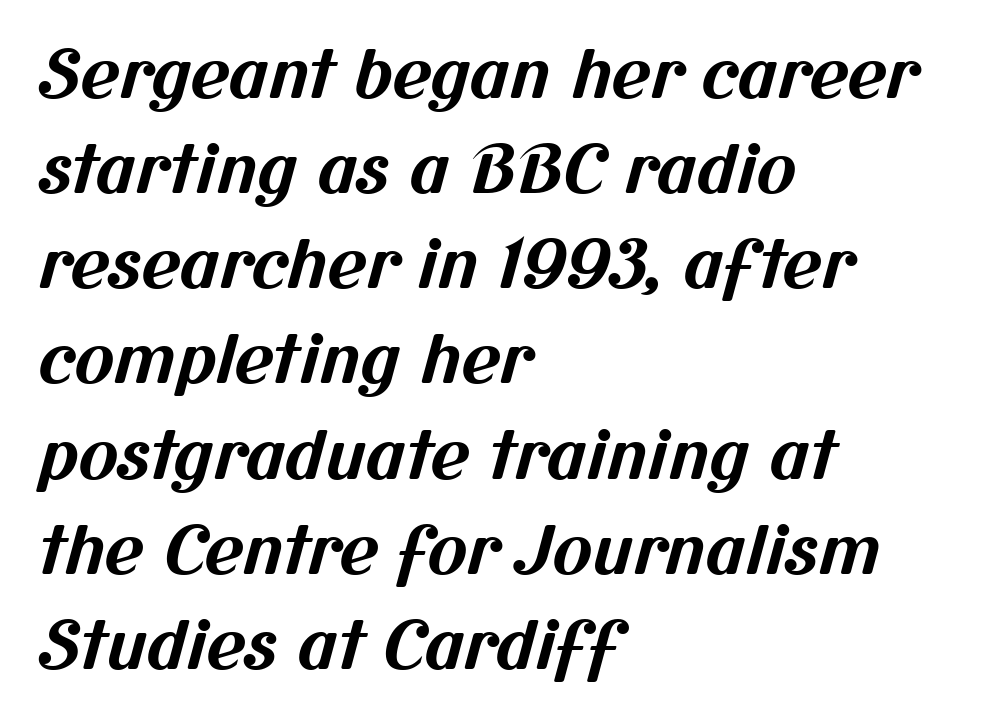
The paragraph has a hard left edge and a soft right edge. Does the weight exceed regular? Yes, all the way to bold. Proportional: the letters do not fall into vertical columns. What kind of face is this? One without serifs — a sans. Compared with typical body copy, the letter spacing here is the same. Glance below the letters and you will spot only blank space.
